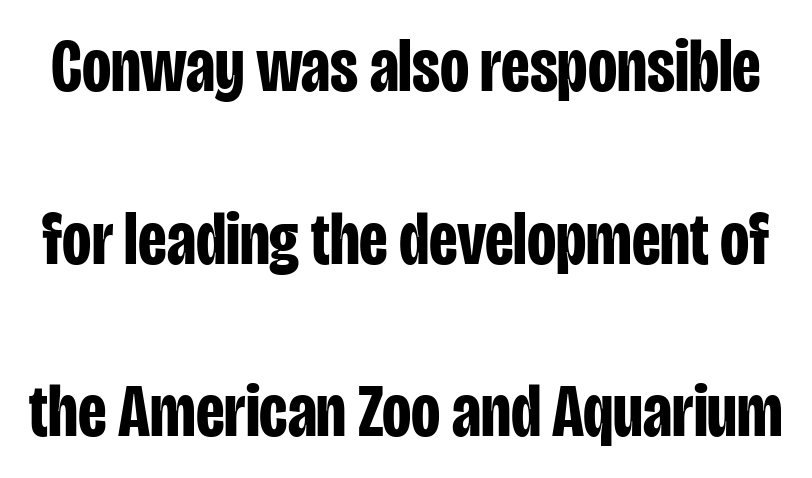
Upright lettering throughout. The passage shown is emphatically bold. In terms of letterform style, serifs are entirely absent. You could call the tracking neutral — neither tight nor loose. No word sits above an underline.
